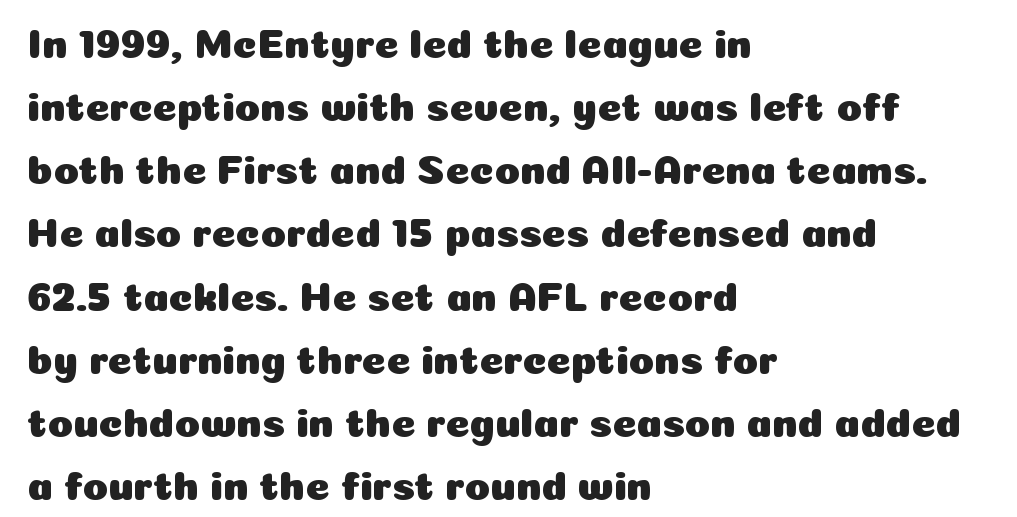
{"serif": "no", "italic": "no", "width": "normal", "stroke_contrast": "low", "x_height": "medium", "monospaced": "no", "underline": "no", "align": "left", "line_spacing": "normal", "line_spacing_ratio": 1.54, "letter_spacing": "normal", "letter_spacing_em": 0.0, "glyph_px": 41}
